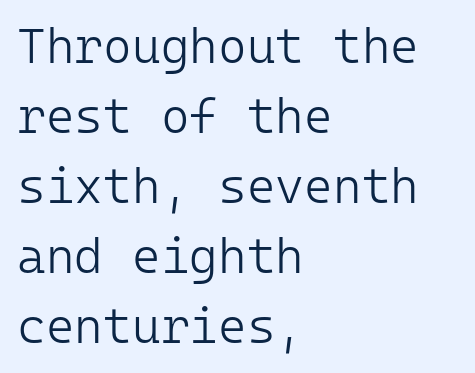
The type is set solid horizontally, with unmodified tracking. Letterform terminals end flat and unadorned throughout the passage. Horizontal alignment here is leftward, the default for most running prose. Only glyphs here, with clear space below each row. Posture: straight, roman, zero tilt.
